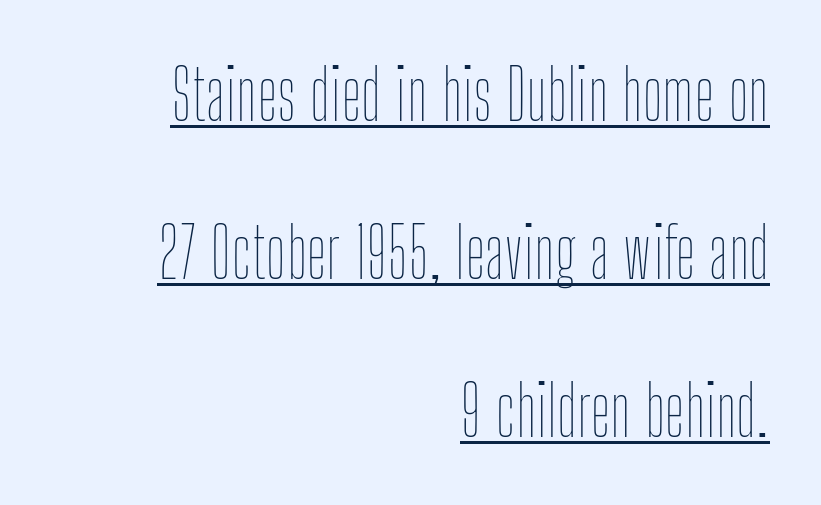
Q: Is the text bold? A: No.
Q: Is the text italic (slanted)? A: No, it is upright.
Q: Is the text underlined? A: Yes.
Q: How is the paragraph aligned? A: Right-aligned.
Q: Is the spacing between letters normal or unusually wide? A: Normal.
Q: Is the spacing between lines tight, normal or loose? A: Loose.
Q: Width (condensed, normal, or wide)? A: Condensed.
Q: Stroke contrast? A: Low.
Q: x-height? A: Medium.
Q: Monospaced? A: No.
